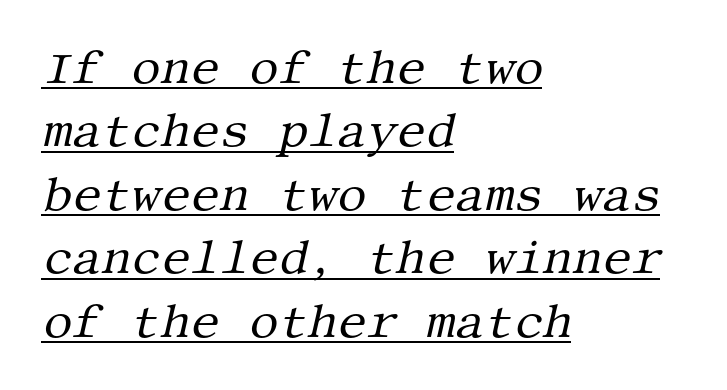
{"serif": "yes", "italic": "yes", "lean": "right", "slant_degrees": 13, "bold": "no", "weight": "regular", "width": "normal", "stroke_contrast": "medium", "x_height": "large", "underline": "yes", "align": "left", "line_spacing": "normal", "line_spacing_ratio": 1.38, "letter_spacing": "normal", "letter_spacing_em": 0.0, "glyph_px": 46}
